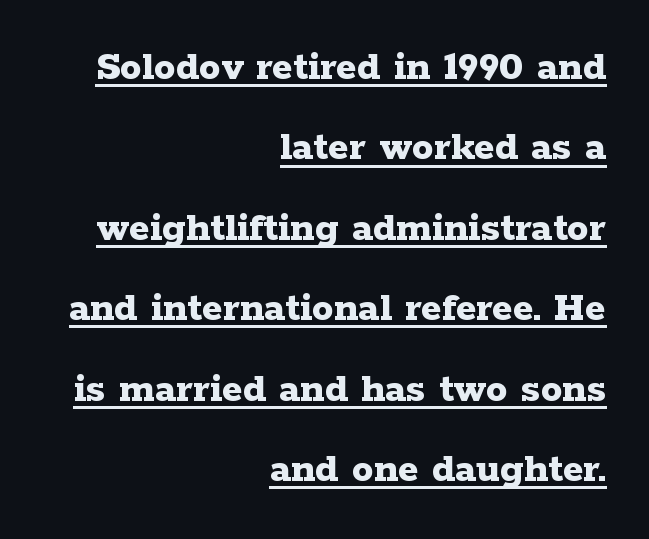
The image shows 43 px bold, wide serif type, upright; set right-aligned, line spacing 1.87x, normal letter spacing, underlined; low stroke contrast and a medium x-height.
